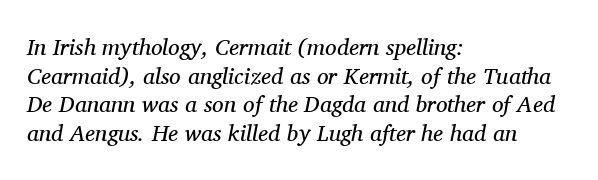
{"italic": "yes", "lean": "right", "slant_degrees": 11, "bold": "no", "underline": "no", "align": "left", "line_spacing": "normal", "line_spacing_ratio": 1.25, "letter_spacing": "normal", "letter_spacing_em": 0.0, "glyph_px": 23}
